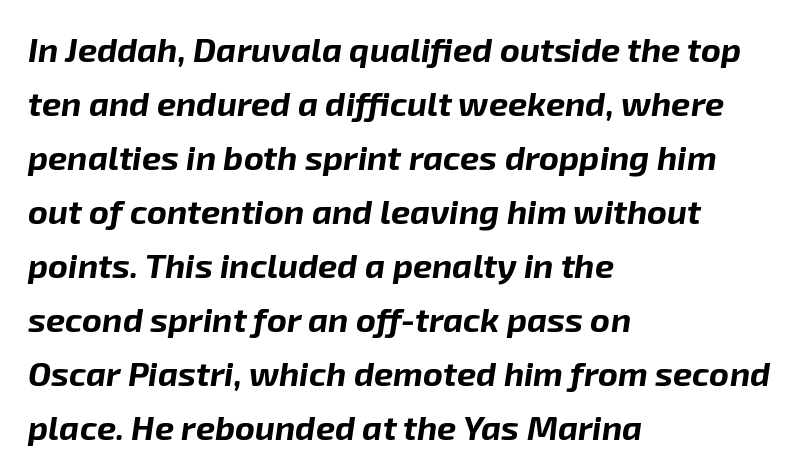
{"italic": "yes", "lean": "right", "slant_degrees": 8, "bold": "yes", "weight": "bold", "width": "normal", "stroke_contrast": "low", "x_height": "medium", "monospaced": "no", "underline": "no", "align": "left", "line_spacing": "normal", "line_spacing_ratio": 1.59, "letter_spacing": "normal", "letter_spacing_em": 0.0, "glyph_px": 34}
